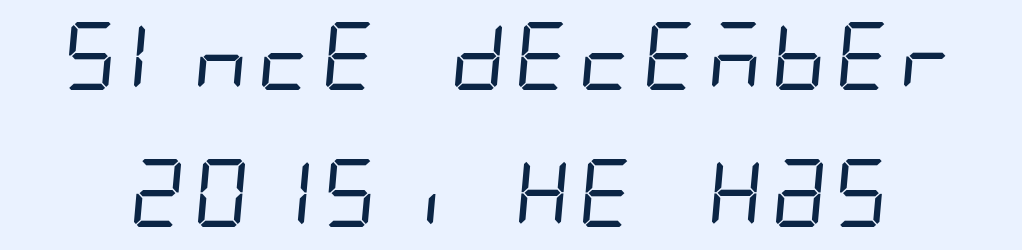
{"serif": "no", "bold": "no", "weight": "regular", "width": "condensed", "stroke_contrast": "low", "x_height": "large", "underline": "no", "line_spacing": "loose", "line_spacing_ratio": 2.02, "letter_spacing": "normal", "letter_spacing_em": 0.0, "glyph_px": 68}
